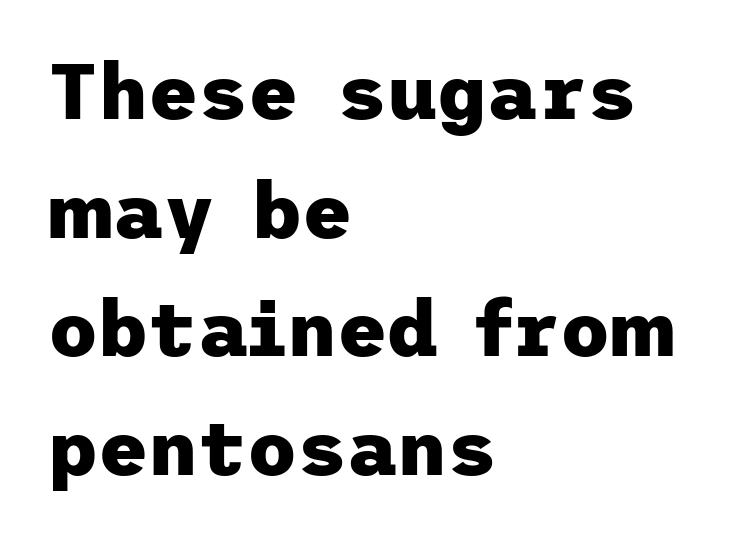
The image shows 77 px heavy sans-serif type, upright; set left-aligned, normal line spacing (1.54x), normal letter spacing, not underlined; low stroke contrast and a medium x-height.
